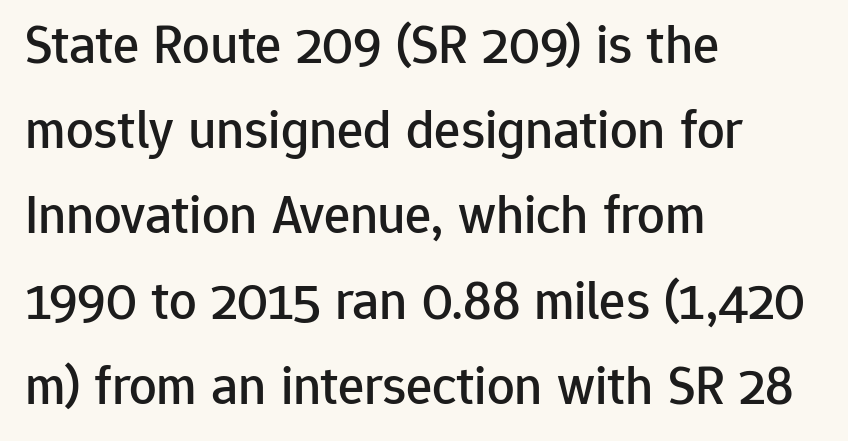
Q: Is the text italic (slanted)? A: No, it is upright.
Q: Is the typeface a serif or a sans-serif typeface? A: Sans-serif.
Q: Is the text underlined? A: No.
Q: How is the paragraph aligned? A: Left-aligned.
Q: Is the spacing between letters normal or unusually wide? A: Normal.
Q: Is the spacing between lines tight, normal or loose? A: Normal.
Q: Width (condensed, normal, or wide)? A: Normal.
Q: Stroke contrast? A: Low.
Q: x-height? A: Medium.
Q: Monospaced? A: No.
